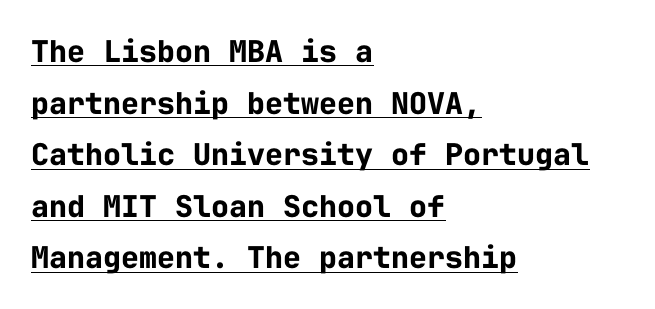
Letterform terminals end flat and unadorned throughout the passage. Descenders here cross a horizontal rule under the line. The typesetter chose a ragged-right arrangement here. When letters stand straight like this, we call the style roman or upright. A typesetter would call this monospace, since all characters share one set width.
